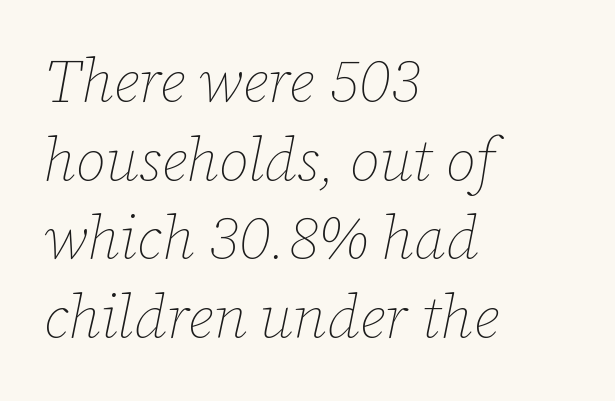
Proportional: the letters do not fall into vertical columns. Is the letter spacing exaggerated? No — it looks like the ordinary default. The rag falls on the right side of this text block. This is oblique type, the kind used for emphasis or titles. Beneath every word, the page is bare. Each stroke keeps to a modest, everyday thickness or less.
